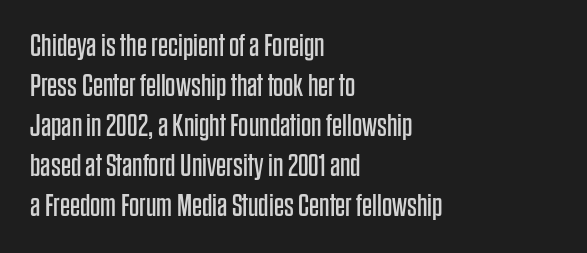
The image shows 32 px regular-weight, condensed sans-serif type, upright; set left-aligned, normal line spacing (1.25x), normal letter spacing, not underlined; low stroke contrast and a large x-height.
